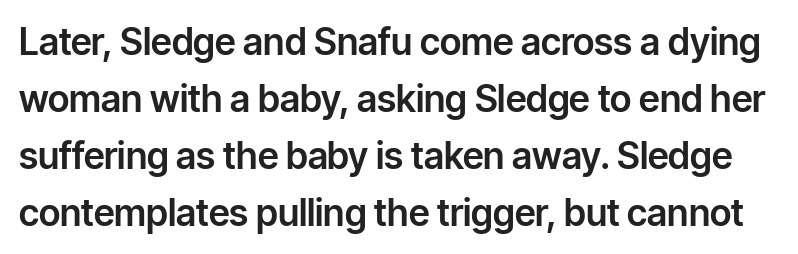
{"serif": "no", "italic": "no", "width": "normal", "stroke_contrast": "low", "x_height": "medium", "monospaced": "no", "underline": "no", "line_spacing": "normal", "line_spacing_ratio": 1.54, "letter_spacing": "normal", "letter_spacing_em": 0.0, "glyph_px": 37}
